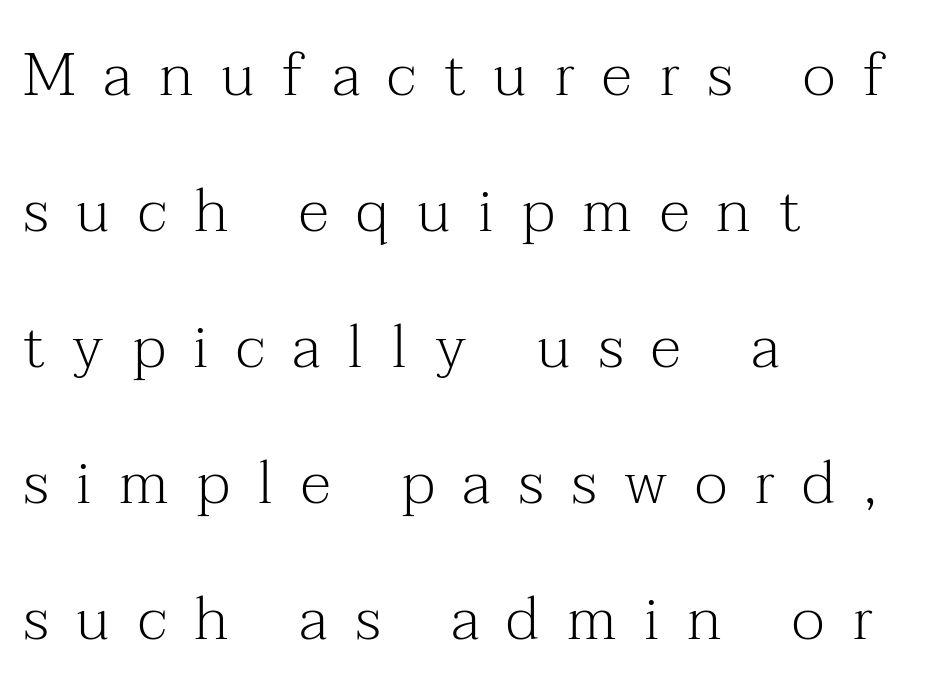
Q: Is the text bold? A: No.
Q: Is the text italic (slanted)? A: No, it is upright.
Q: Is the typeface a serif or a sans-serif typeface? A: Serif.
Q: Is the text underlined? A: No.
Q: How is the paragraph aligned? A: Left-aligned.
Q: Is the spacing between letters normal or unusually wide? A: Unusually wide.
Q: Is the spacing between lines tight, normal or loose? A: Loose.
Q: Width (condensed, normal, or wide)? A: Normal.
Q: Stroke contrast? A: Medium.
Q: x-height? A: Medium.
Q: Monospaced? A: No.
